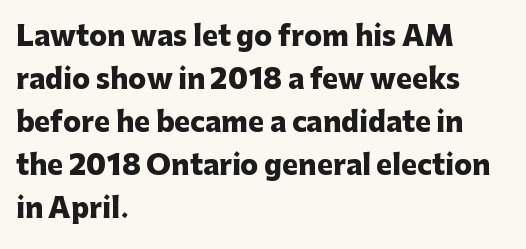
{"italic": "no", "bold": "yes", "underline": "no", "align": "left", "line_spacing": "normal", "line_spacing_ratio": 1.59, "letter_spacing": "normal", "letter_spacing_em": 0.0, "glyph_px": 27}
